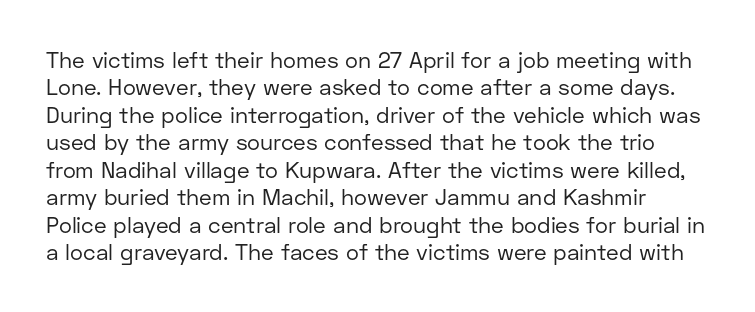
There is no visible air inserted between adjacent glyphs. Leading: standard. Characters remain perfectly vertical along every line. Anything drawn beneath the words? Only blank space.
